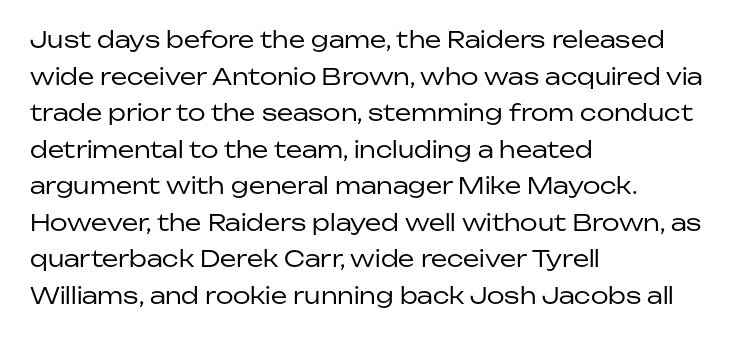
{"italic": "no", "bold": "no", "underline": "no", "align": "left", "line_spacing": "normal", "line_spacing_ratio": 1.59, "letter_spacing": "normal", "letter_spacing_em": 0.0, "glyph_px": 23}
